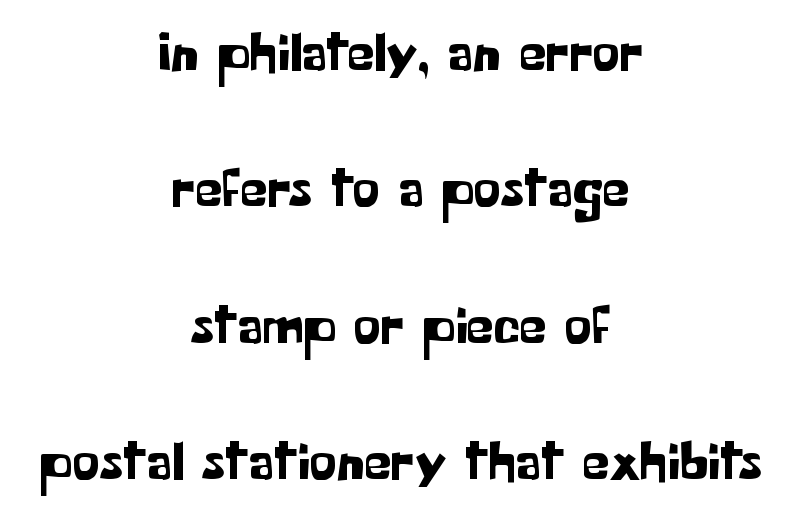
{"serif": "no", "italic": "no", "width": "normal", "stroke_contrast": "low", "x_height": "medium", "monospaced": "no", "underline": "no", "align": "center", "line_spacing": "loose", "line_spacing_ratio": 2.48, "letter_spacing": "normal", "letter_spacing_em": 0.0, "glyph_px": 55}
